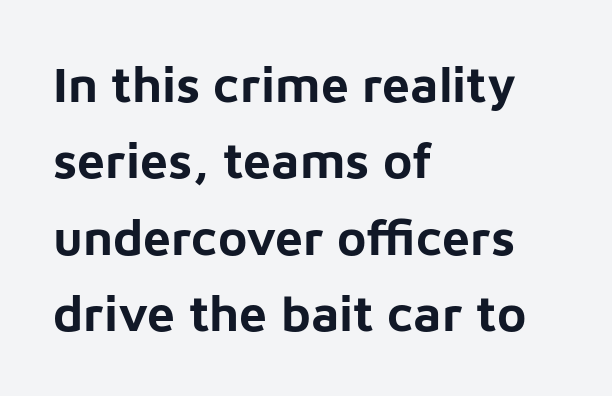
The image shows 50 px bold sans-serif type, upright; set left-aligned, normal line spacing (1.53x), normal letter spacing, not underlined; low stroke contrast and a medium x-height.
